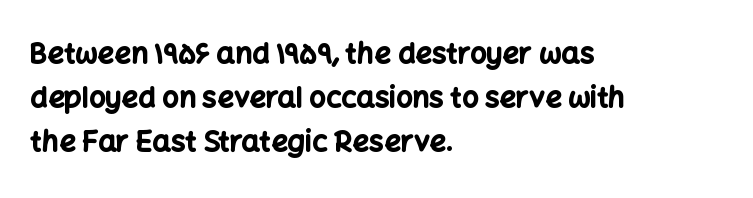
{"serif": "no", "italic": "no", "bold": "yes", "weight": "bold", "width": "normal", "stroke_contrast": "low", "x_height": "medium", "monospaced": "no", "underline": "no", "align": "left", "line_spacing": "normal", "line_spacing_ratio": 1.52, "letter_spacing": "normal", "letter_spacing_em": 0.0, "glyph_px": 29}
